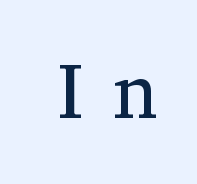
The image shows 79 px regular-weight serif type, upright; set unusually wide letter spacing (+0.38 em), not underlined; medium stroke contrast and a medium x-height.
